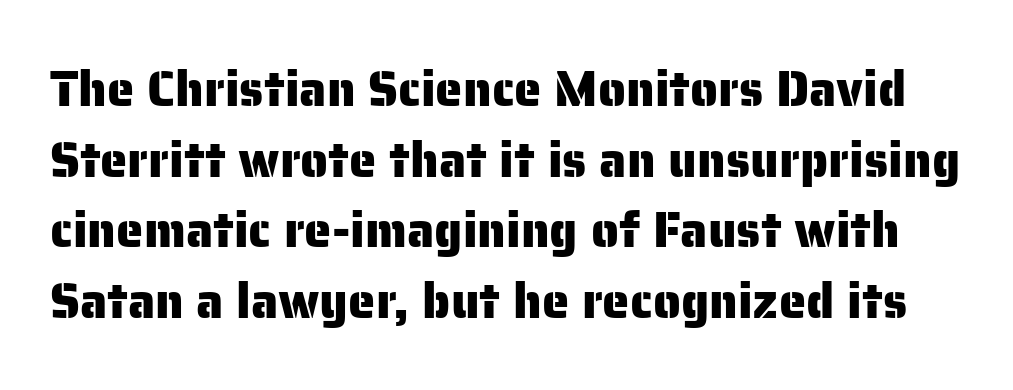
The image shows 49 px sans-serif type, upright; set normal line spacing (1.44x), normal letter spacing, not underlined; low stroke contrast and a medium x-height.
